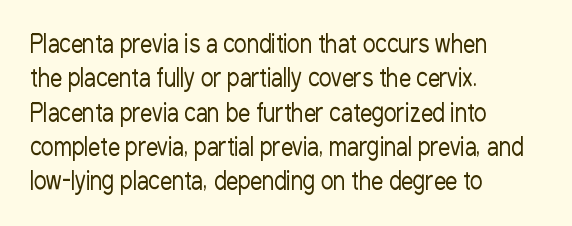
{"italic": "no", "bold": "no", "underline": "no", "align": "left", "line_spacing": "normal", "line_spacing_ratio": 1.43, "letter_spacing": "normal", "letter_spacing_em": 0.0, "glyph_px": 24}
